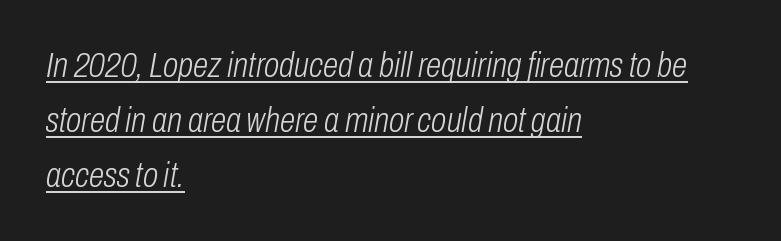
This sample keeps an unexceptional amount of space between lines. The text block is weighted toward the left margin, trailing off unevenly rightward. Stem width sits at or under what a default text font uses. Nothing unusual about the tracking: characters are spaced as the font intends. The passage shown leans; its letterforms are oblique.
